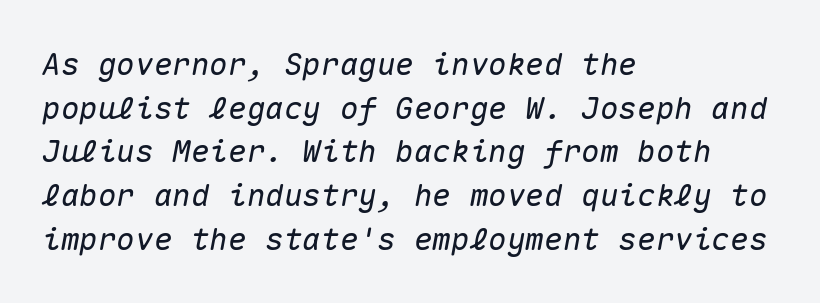
What stands out about the letter spacing? Nothing — it is the standard amount. You can tell it's italic because the verticals aren't actually vertical. The face used here is monospaced, like something from a code editor. The rows are spaced the way most documents space them.
